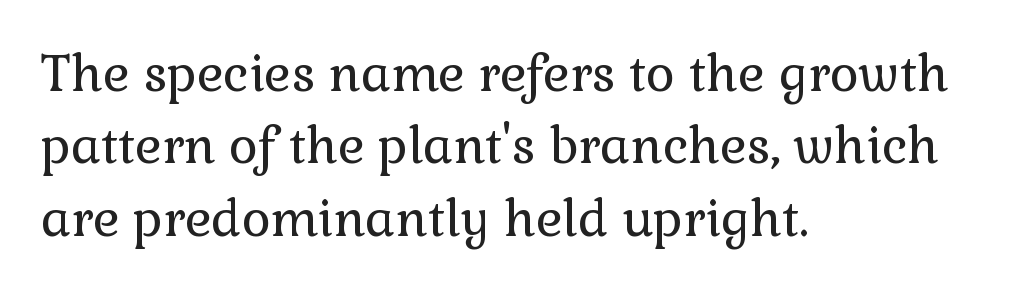
Q: Is the text bold? A: No.
Q: Is the text italic (slanted)? A: No, it is upright.
Q: Is the typeface a serif or a sans-serif typeface? A: Serif.
Q: Is the text underlined? A: No.
Q: How is the paragraph aligned? A: Left-aligned.
Q: Is the spacing between letters normal or unusually wide? A: Normal.
Q: Is the spacing between lines tight, normal or loose? A: Normal.
Q: Width (condensed, normal, or wide)? A: Normal.
Q: x-height? A: Medium.
Q: Monospaced? A: No.
